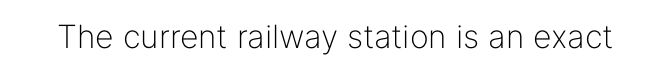
Q: Is the text bold? A: No.
Q: Is the text italic (slanted)? A: No, it is upright.
Q: Is the typeface a serif or a sans-serif typeface? A: Sans-serif.
Q: Is the text underlined? A: No.
Q: Is the spacing between letters normal or unusually wide? A: Normal.
Q: Width (condensed, normal, or wide)? A: Normal.
Q: Stroke contrast? A: Low.
Q: x-height? A: Medium.
Q: Monospaced? A: No.
